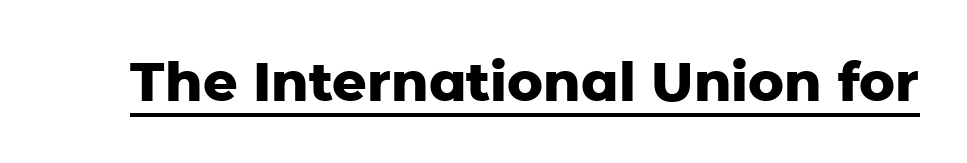
{"serif": "no", "italic": "no", "bold": "yes", "weight": "heavy", "width": "normal", "stroke_contrast": "low", "x_height": "medium", "monospaced": "no", "underline": "yes", "letter_spacing": "normal", "letter_spacing_em": 0.0, "glyph_px": 54}
